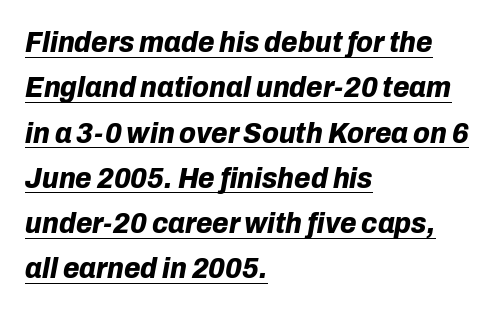
{"italic": "yes", "lean": "right", "slant_degrees": 10, "bold": "yes", "weight": "bold", "width": "normal", "stroke_contrast": "low", "x_height": "medium", "monospaced": "no", "underline": "yes", "align": "left", "line_spacing": "normal", "line_spacing_ratio": 1.51, "letter_spacing": "normal", "letter_spacing_em": 0.0, "glyph_px": 30}
